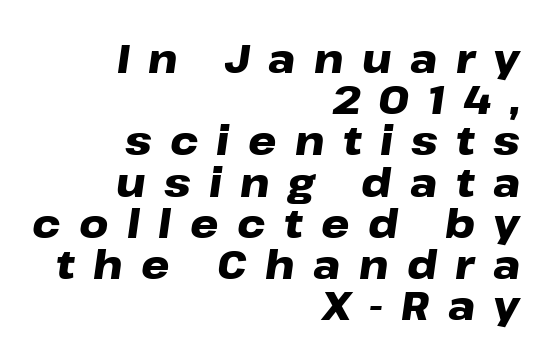
{"italic": "yes", "lean": "right", "slant_degrees": 8, "bold": "yes", "weight": "heavy", "width": "wide", "stroke_contrast": "low", "x_height": "medium", "monospaced": "no", "underline": "no", "align": "right", "line_spacing": "tight", "line_spacing_ratio": 1.03, "letter_spacing": "wide", "letter_spacing_em": 0.46, "glyph_px": 40}
